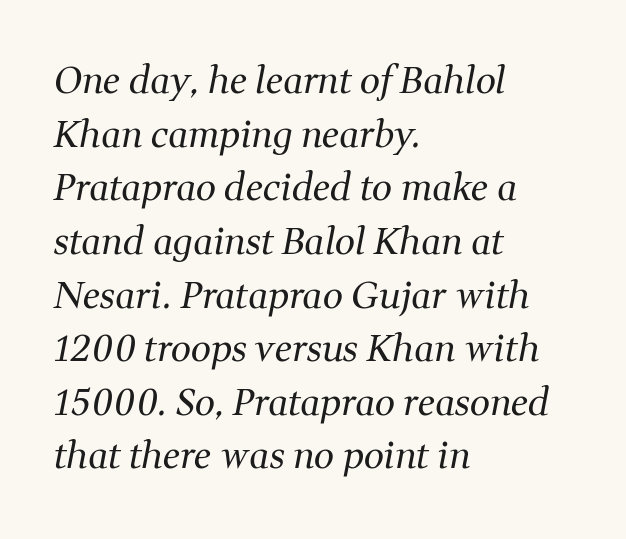
The image shows 36 px regular-weight serif type, italic (leaning right); set left-aligned, normal line spacing (1.49x), normal letter spacing, not underlined; medium stroke contrast and a medium x-height.
